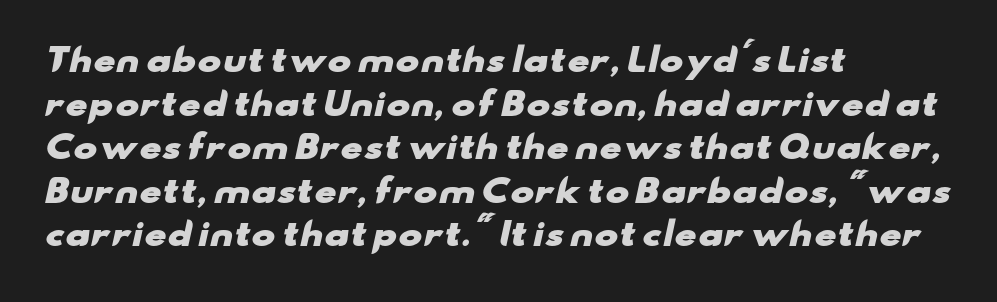
Q: Is the text bold? A: Yes.
Q: Is the typeface a serif or a sans-serif typeface? A: Sans-serif.
Q: Is the text underlined? A: No.
Q: How is the paragraph aligned? A: Left-aligned.
Q: Is the spacing between letters normal or unusually wide? A: Normal.
Q: Is the spacing between lines tight, normal or loose? A: Normal.
Q: Width (condensed, normal, or wide)? A: Wide.
Q: Stroke contrast? A: Low.
Q: x-height? A: Small.
Q: Monospaced? A: No.
